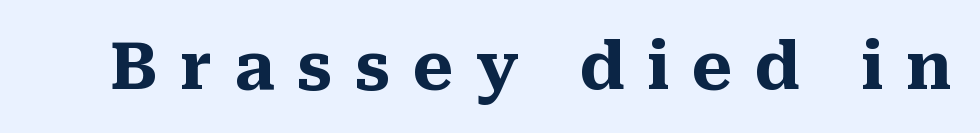
The image shows 65 px heavy serif type, upright; set unusually wide letter spacing (+0.34 em), not underlined; medium stroke contrast and a medium x-height.
